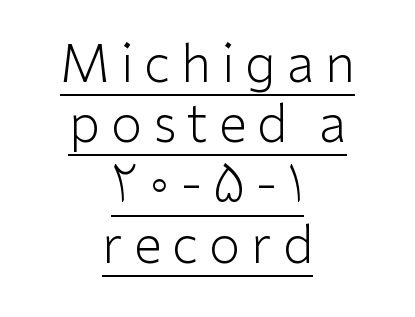
The image shows 51 px light sans-serif type, upright; set centered, line spacing 1.18x, unusually wide letter spacing (+0.21 em), underlined; low stroke contrast and a medium x-height.
